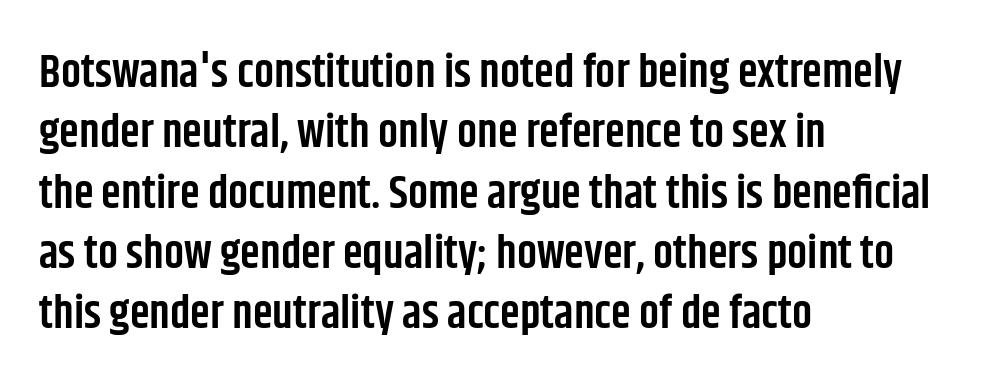
The paragraph has a hard left edge and a soft right edge. This rendering features lettering with no underline. Looks like regular typesetting: each glyph gets only the width it needs. Leading: standard. Serif or sans? Sans — the stroke terminals are bare.
